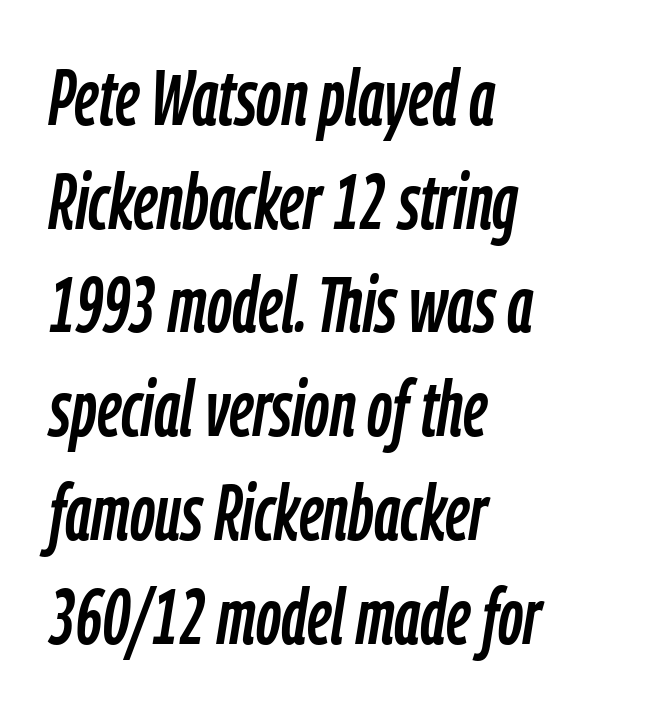
Q: Is the text italic (slanted)? A: Yes, it leans right by about 9 degrees.
Q: Is the text underlined? A: No.
Q: How is the paragraph aligned? A: Left-aligned.
Q: Is the spacing between letters normal or unusually wide? A: Normal.
Q: Is the spacing between lines tight, normal or loose? A: Normal.
Q: Width (condensed, normal, or wide)? A: Condensed.
Q: Stroke contrast? A: Low.
Q: x-height? A: Medium.
Q: Monospaced? A: No.
